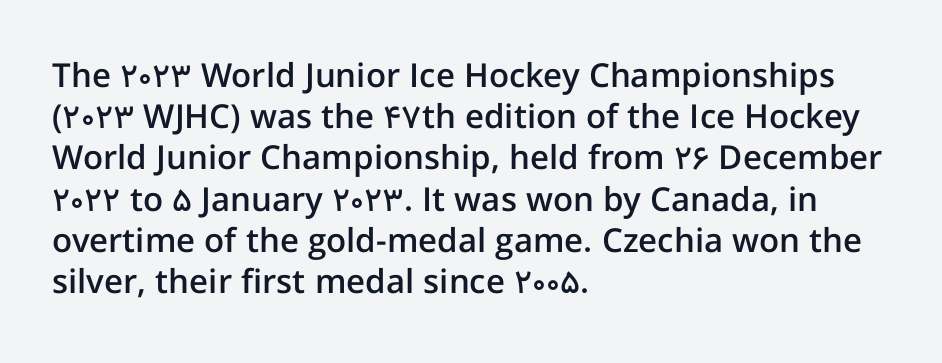
Q: Is the text bold? A: Semi-bold.
Q: Is the text italic (slanted)? A: No, it is upright.
Q: Is the typeface a serif or a sans-serif typeface? A: Sans-serif.
Q: Is the text underlined? A: No.
Q: How is the paragraph aligned? A: Left-aligned.
Q: Is the spacing between letters normal or unusually wide? A: Normal.
Q: Is the spacing between lines tight, normal or loose? A: Normal.
Q: Width (condensed, normal, or wide)? A: Normal.
Q: Stroke contrast? A: Low.
Q: x-height? A: Medium.
Q: Monospaced? A: No.
